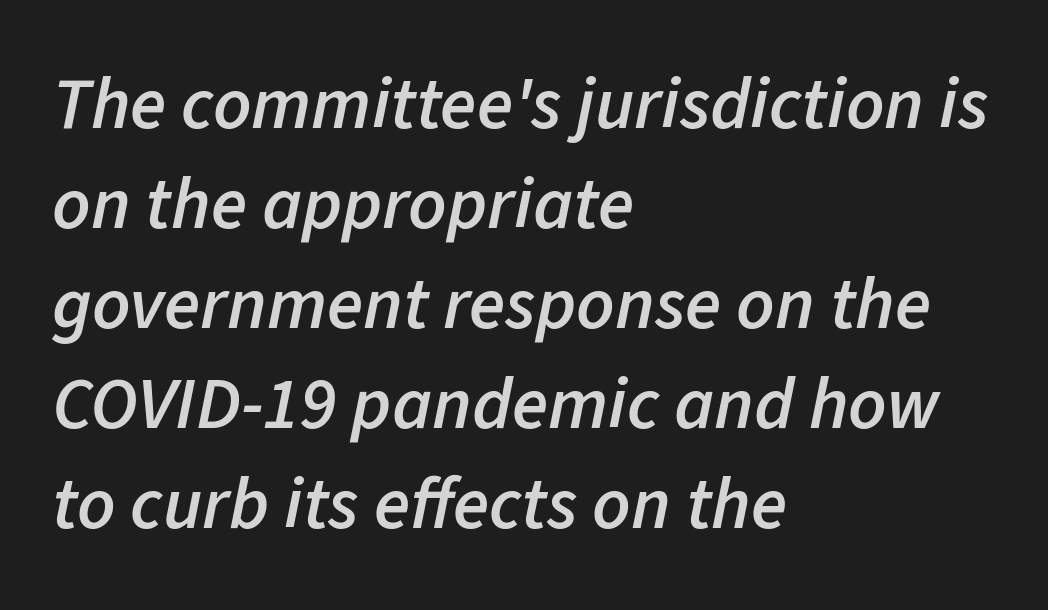
Q: Is the text bold? A: Semi-bold.
Q: Is the text italic (slanted)? A: Yes, it leans right by about 11 degrees.
Q: Is the text underlined? A: No.
Q: How is the paragraph aligned? A: Left-aligned.
Q: Is the spacing between letters normal or unusually wide? A: Normal.
Q: Is the spacing between lines tight, normal or loose? A: Normal.
Q: Width (condensed, normal, or wide)? A: Normal.
Q: Stroke contrast? A: Low.
Q: x-height? A: Medium.
Q: Monospaced? A: No.
